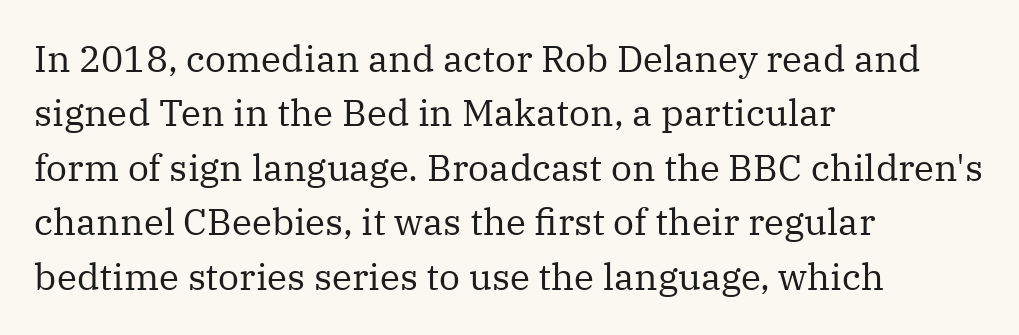
{"serif": "yes", "italic": "no", "bold": "no", "weight": "regular", "width": "normal", "stroke_contrast": "medium", "x_height": "medium", "monospaced": "no", "underline": "no", "align": "left", "line_spacing": "normal", "line_spacing_ratio": 1.47, "letter_spacing": "normal", "letter_spacing_em": 0.0, "glyph_px": 37}
